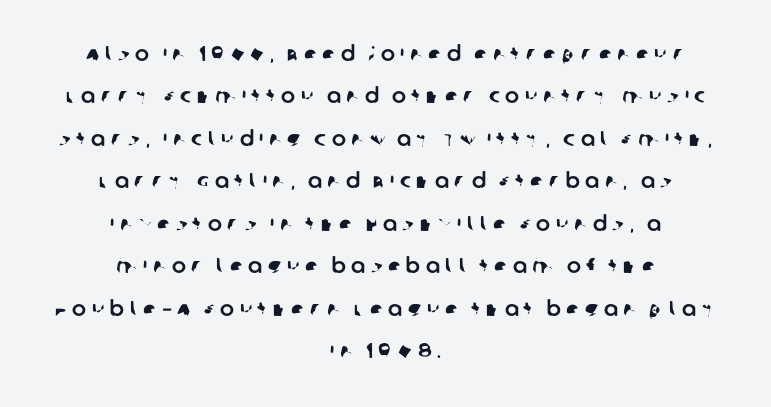
The image shows 21 px text type; set centered, loose line spacing (2.02x), unusually wide letter spacing (+0.26 em), not underlined.
